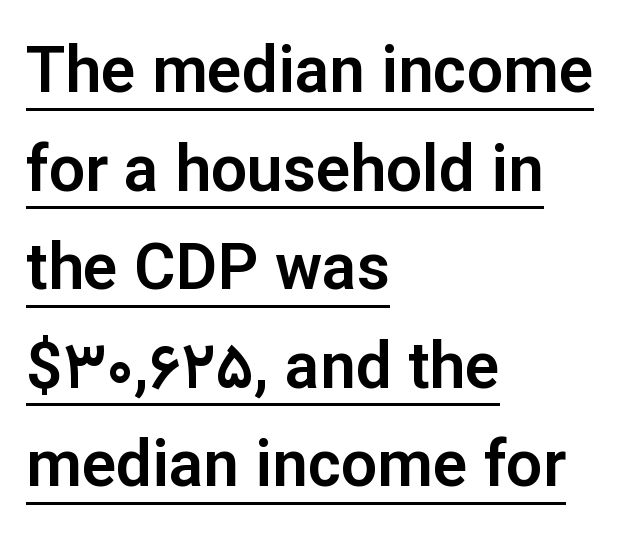
To sum up the face: it is a sans, with no serifs. A roman cut, with each character standing at attention. Look at the tracking — it's just the regular setting, nothing added. The face used here appears with an underline applied. Reading down the block, your eye returns to a fixed left position each line.
